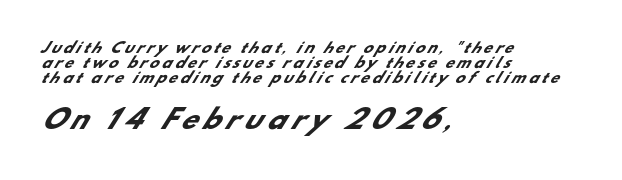
The image shows 26 px bold type; set left-aligned, tight line spacing (1.06x), unusually wide letter spacing (+0.21 em), not underlined; the second (bottom) block is 1.86x larger.
